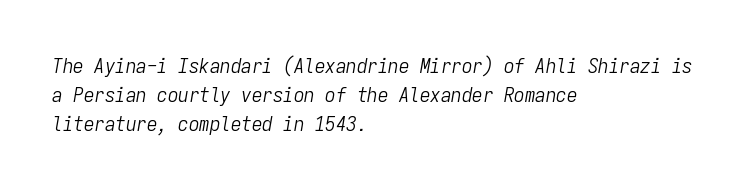
The image shows 21 px text type, italic (leaning right); set left-aligned, normal line spacing (1.38x), normal letter spacing, not underlined.
